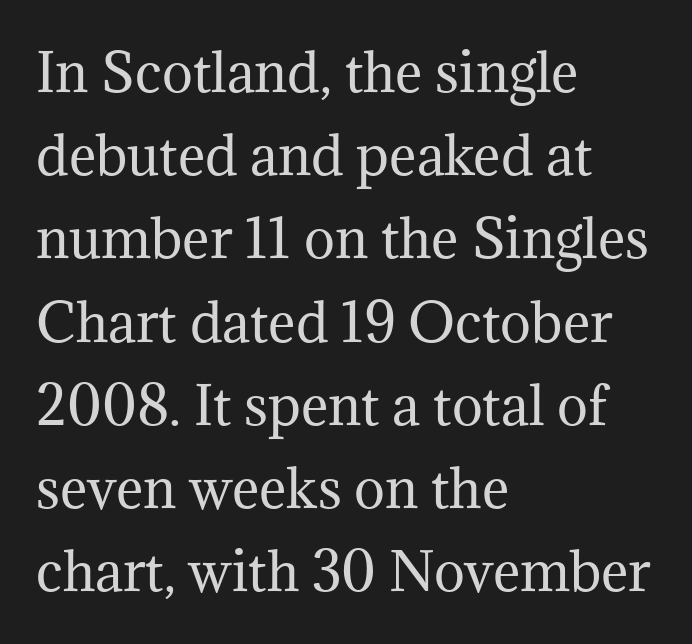
These lines are rendered in a variable-pitch font. Is the block centered? No — it sits flush against the left margin. Does the lettering tilt? It doesn't — this is upright. Inter-character spacing is left at the font's built-in metrics.
